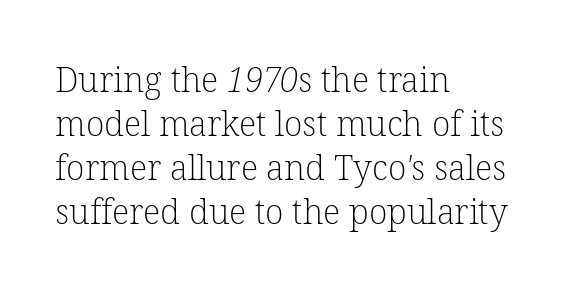
Words float on clear page, feet unadorned. In CSS terms this would be text-align: left. Is this a fixed-width face? No — the glyphs have proportional, varying widths. Nothing unusual about the tracking: characters are spaced as the font intends.
